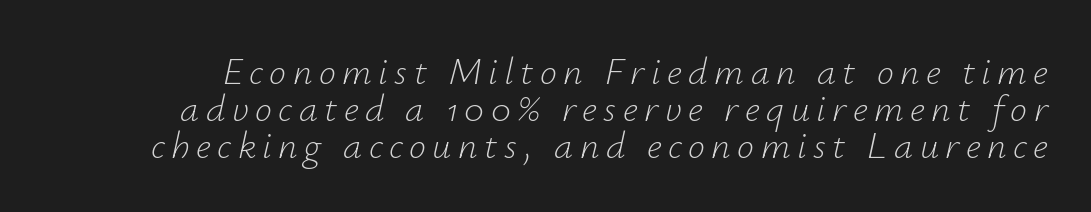
Q: Is the text bold? A: No.
Q: Is the text italic (slanted)? A: Yes, it leans right by about 12 degrees.
Q: Is the text underlined? A: No.
Q: Is the spacing between lines tight, normal or loose? A: Tight.
Q: Width (condensed, normal, or wide)? A: Normal.
Q: Stroke contrast? A: Low.
Q: x-height? A: Small.
Q: Monospaced? A: No.
